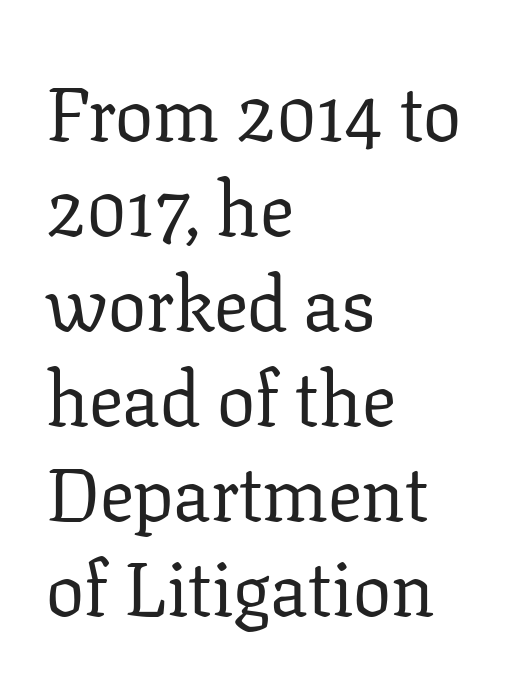
Note the varied advance widths — an 'i' is clearly narrower than an 'm'. One-word summary of the alignment: left. Between one letter and the next there's only the usual sliver of space. To sum up the face: it has serifs. No italicization has been applied; the sample stays upright.
